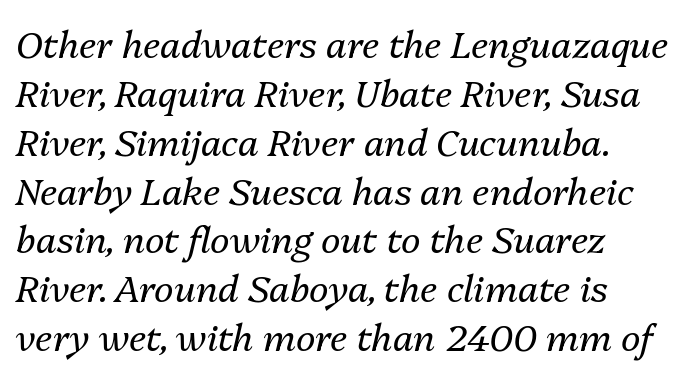
{"italic": "yes", "lean": "right", "slant_degrees": 13, "bold": "no", "weight": "regular", "width": "normal", "stroke_contrast": "medium", "x_height": "medium", "monospaced": "no", "underline": "no", "align": "left", "line_spacing": "normal", "line_spacing_ratio": 1.32, "letter_spacing": "normal", "letter_spacing_em": 0.0, "glyph_px": 37}
